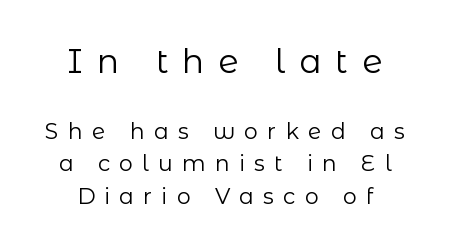
The designer left line spacing at the default. The letters look calm and open, with moderate or lighter stems. Nope, not italic — everything's standing straight. The space beneath each line is pristine and unruled. Look at the bottom of the vertical strokes: they stop flat, with no serifs. The letters in the upper block stand taller than those in the block below.
